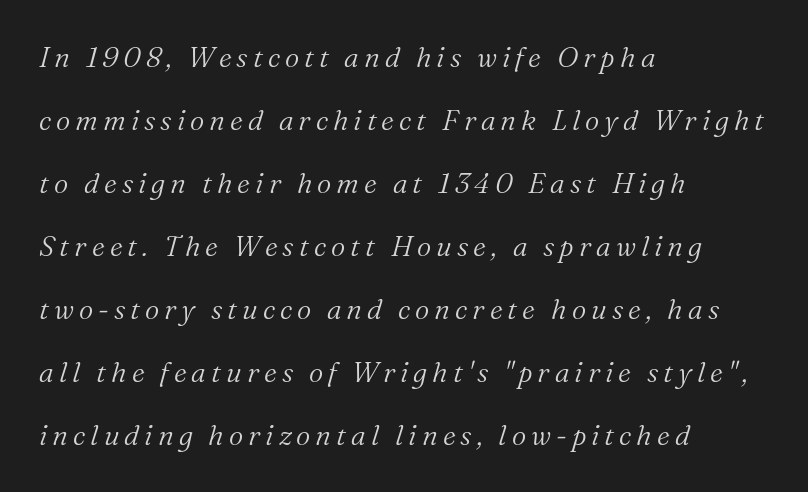
{"serif": "yes", "italic": "yes", "lean": "right", "slant_degrees": 16, "bold": "no", "weight": "light", "width": "normal", "stroke_contrast": "medium", "x_height": "medium", "monospaced": "no", "underline": "no", "align": "left", "line_spacing": "loose", "line_spacing_ratio": 2.25, "glyph_px": 28}
